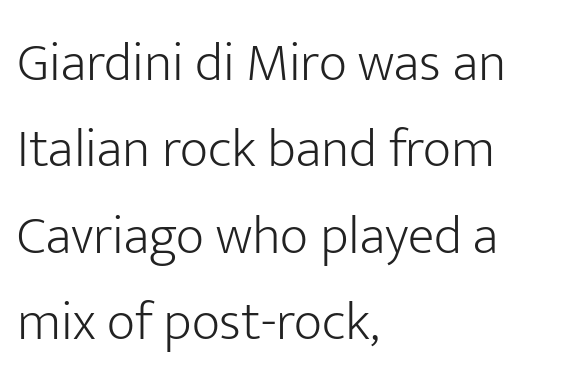
The characters display no serif detailing; their extremities are plain. Quick note: underline off. When letters stand straight like this, we call the style roman or upright. This sample is left-justified, so line endings fall wherever the words run out. The designer left line spacing at the default.
